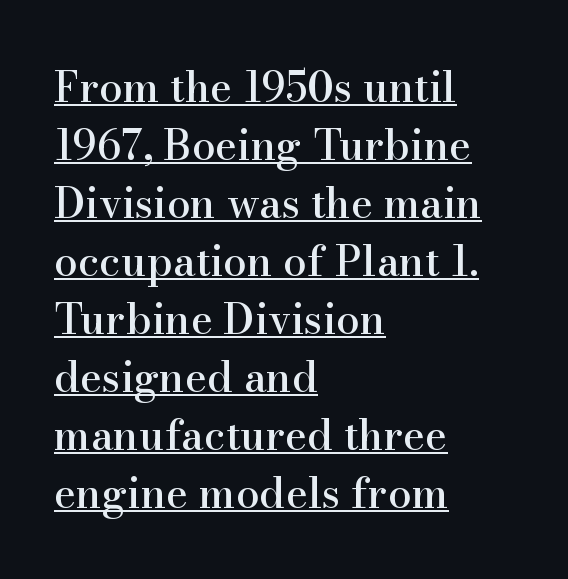
Q: Is the text italic (slanted)? A: No, it is upright.
Q: Is the typeface a serif or a sans-serif typeface? A: Serif.
Q: Is the text underlined? A: Yes.
Q: How is the paragraph aligned? A: Left-aligned.
Q: Is the spacing between letters normal or unusually wide? A: Normal.
Q: Is the spacing between lines tight, normal or loose? A: Normal.
Q: Width (condensed, normal, or wide)? A: Normal.
Q: Stroke contrast? A: High.
Q: x-height? A: Small.
Q: Monospaced? A: No.
